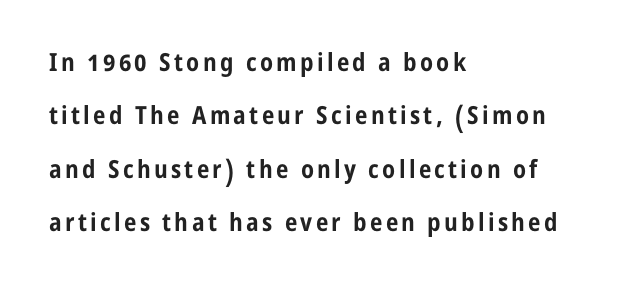
Q: Is the text bold? A: Yes.
Q: Is the text italic (slanted)? A: No, it is upright.
Q: Is the text underlined? A: No.
Q: How is the paragraph aligned? A: Left-aligned.
Q: Is the spacing between lines tight, normal or loose? A: Loose.
